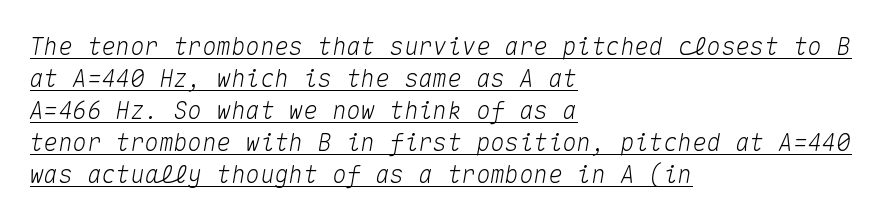
{"italic": "yes", "lean": "right", "slant_degrees": 10, "underline": "yes", "align": "left", "line_spacing": "normal", "line_spacing_ratio": 1.33, "letter_spacing": "normal", "letter_spacing_em": 0.0, "glyph_px": 24}
